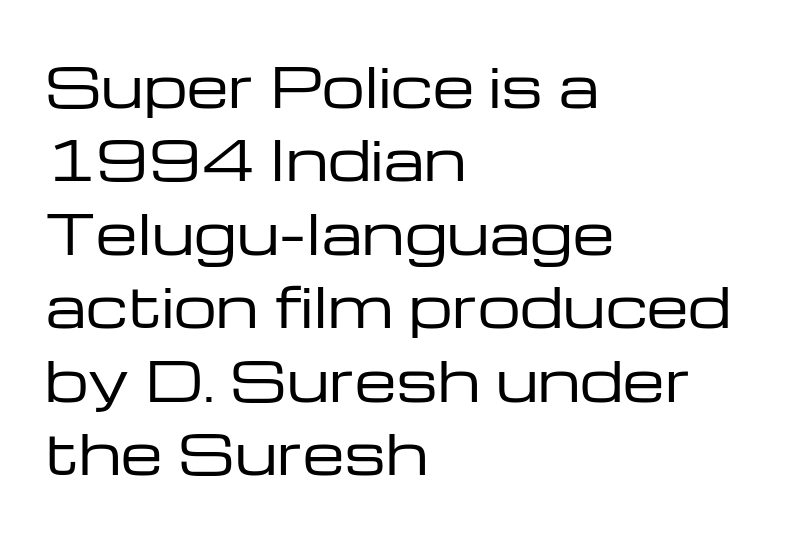
{"serif": "no", "italic": "no", "bold": "no", "weight": "regular", "width": "wide", "stroke_contrast": "low", "x_height": "medium", "monospaced": "no", "underline": "no", "align": "left", "line_spacing": "normal", "line_spacing_ratio": 1.36, "letter_spacing": "normal", "letter_spacing_em": 0.0, "glyph_px": 54}
